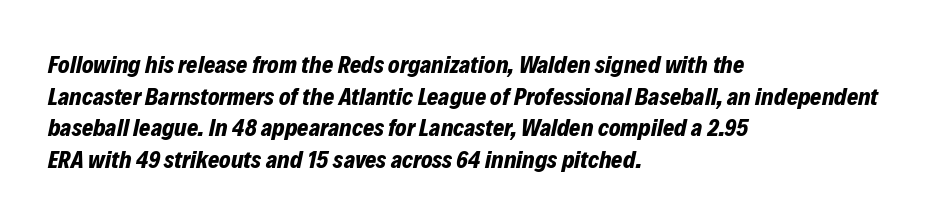
Q: Is the text bold? A: Yes.
Q: Is the text italic (slanted)? A: Yes, it leans right by about 12 degrees.
Q: Is the text underlined? A: No.
Q: How is the paragraph aligned? A: Left-aligned.
Q: Is the spacing between letters normal or unusually wide? A: Normal.
Q: Is the spacing between lines tight, normal or loose? A: Normal.
